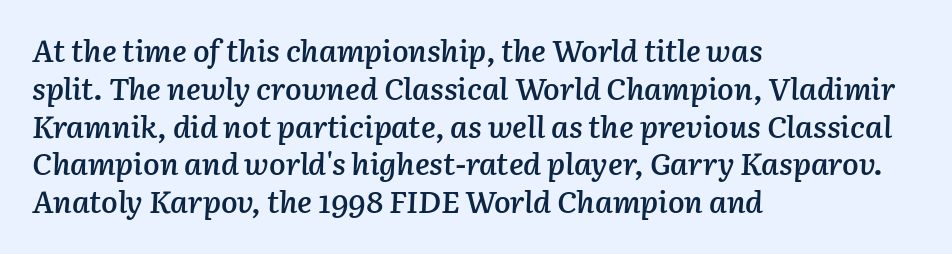
The image shows 31 px semibold type, italic (leaning right); set left-aligned, line spacing 1.22x, normal letter spacing, not underlined; low stroke contrast and a medium x-height.
